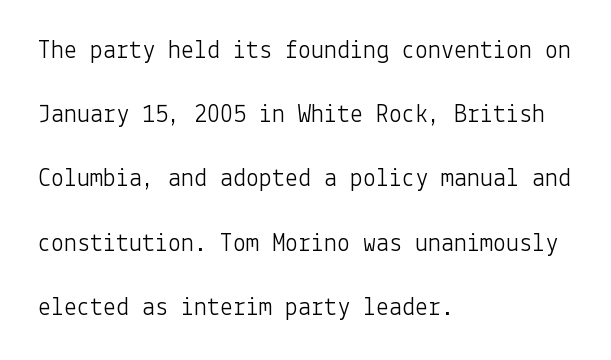
The image shows 26 px text type, upright; set left-aligned, loose line spacing (2.47x), normal letter spacing, not underlined.
